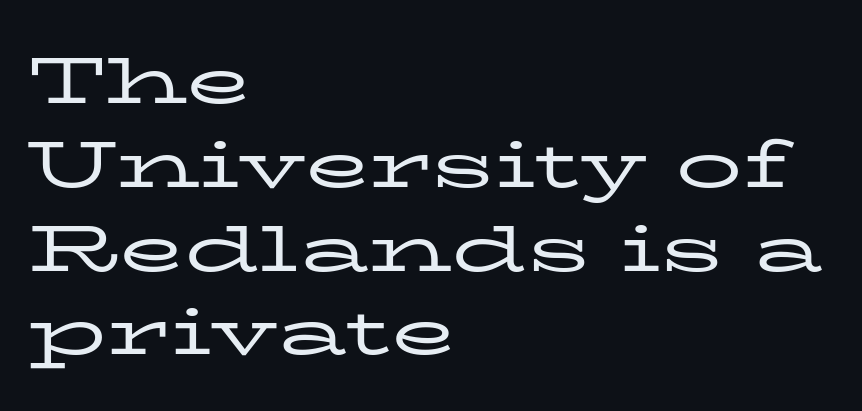
Q: Is the text bold? A: No.
Q: Is the text italic (slanted)? A: No, it is upright.
Q: Is the typeface a serif or a sans-serif typeface? A: Serif.
Q: Is the text underlined? A: No.
Q: How is the paragraph aligned? A: Left-aligned.
Q: Is the spacing between letters normal or unusually wide? A: Normal.
Q: Is the spacing between lines tight, normal or loose? A: Normal.
Q: Width (condensed, normal, or wide)? A: Wide.
Q: Stroke contrast? A: Low.
Q: x-height? A: Medium.
Q: Monospaced? A: No.
